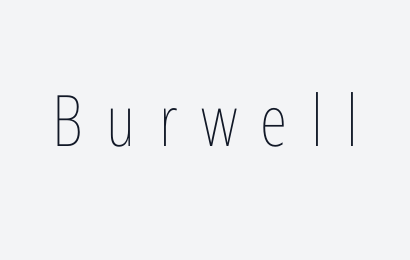
{"italic": "no", "bold": "no", "weight": "thin", "width": "condensed", "stroke_contrast": "low", "x_height": "medium", "monospaced": "no", "underline": "no", "letter_spacing": "wide", "letter_spacing_em": 0.33, "glyph_px": 71}
